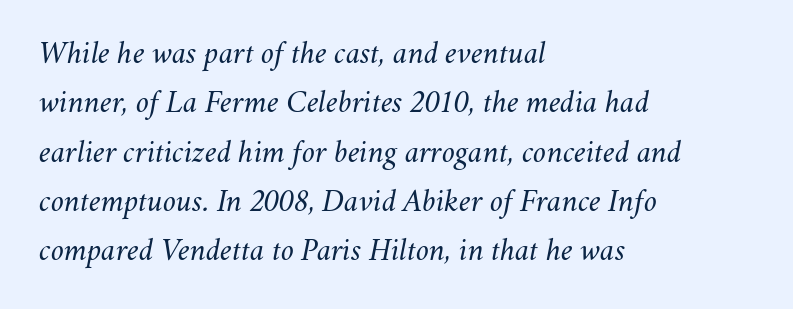
Q: Is the text bold? A: No.
Q: Is the text italic (slanted)? A: Yes, it leans right by about 11 degrees.
Q: Is the text underlined? A: No.
Q: How is the paragraph aligned? A: Left-aligned.
Q: Is the spacing between letters normal or unusually wide? A: Normal.
Q: Is the spacing between lines tight, normal or loose? A: Normal.
Q: Width (condensed, normal, or wide)? A: Normal.
Q: Stroke contrast? A: Medium.
Q: x-height? A: Small.
Q: Monospaced? A: No.
